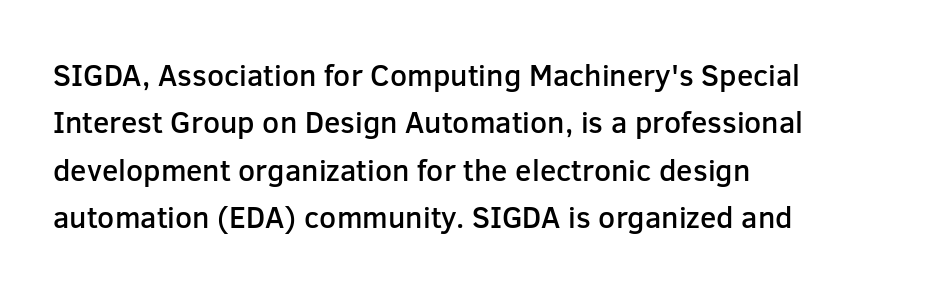
Q: Is the text bold? A: Semi-bold.
Q: Is the text italic (slanted)? A: No, it is upright.
Q: Is the typeface a serif or a sans-serif typeface? A: Sans-serif.
Q: Is the text underlined? A: No.
Q: How is the paragraph aligned? A: Left-aligned.
Q: Is the spacing between letters normal or unusually wide? A: Normal.
Q: Is the spacing between lines tight, normal or loose? A: Normal.
Q: Width (condensed, normal, or wide)? A: Normal.
Q: Stroke contrast? A: Low.
Q: x-height? A: Medium.
Q: Monospaced? A: No.
